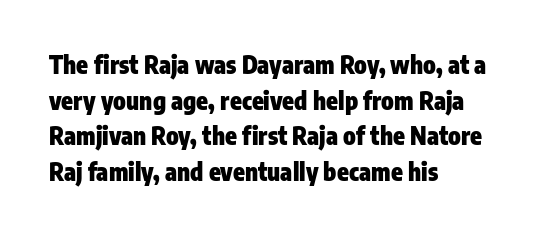
{"italic": "no", "bold": "yes", "underline": "no", "align": "left", "line_spacing": "normal", "line_spacing_ratio": 1.48, "letter_spacing": "normal", "letter_spacing_em": 0.0, "glyph_px": 24}
